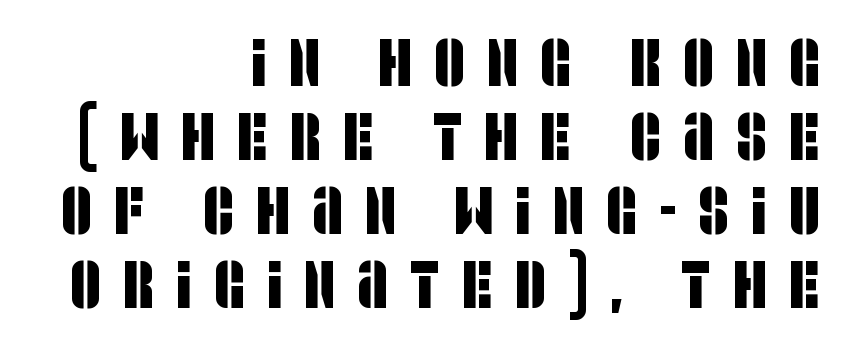
Q: Is the typeface a serif or a sans-serif typeface? A: Sans-serif.
Q: Is the text underlined? A: No.
Q: How is the paragraph aligned? A: Right-aligned.
Q: Is the spacing between letters normal or unusually wide? A: Unusually wide.
Q: Is the spacing between lines tight, normal or loose? A: Tight.
Q: Width (condensed, normal, or wide)? A: Condensed.
Q: Stroke contrast? A: Low.
Q: x-height? A: Large.
Q: Monospaced? A: No.
